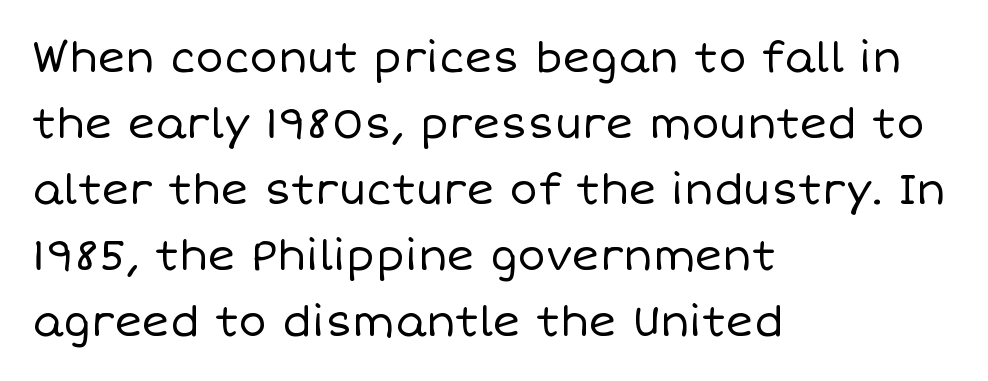
{"italic": "no", "bold": "no", "weight": "regular", "width": "normal", "stroke_contrast": "low", "x_height": "large", "monospaced": "no", "underline": "no", "align": "left", "line_spacing": "normal", "line_spacing_ratio": 1.57, "letter_spacing": "normal", "letter_spacing_em": 0.0, "glyph_px": 42}
